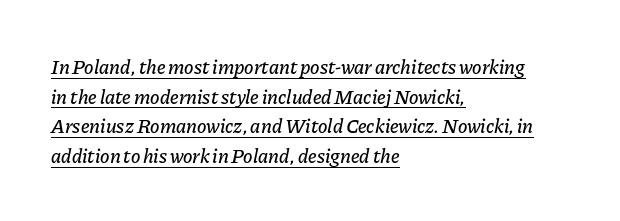
The image shows 20 px text type, italic (leaning right); set left-aligned, normal line spacing (1.48x), normal letter spacing, underlined.
